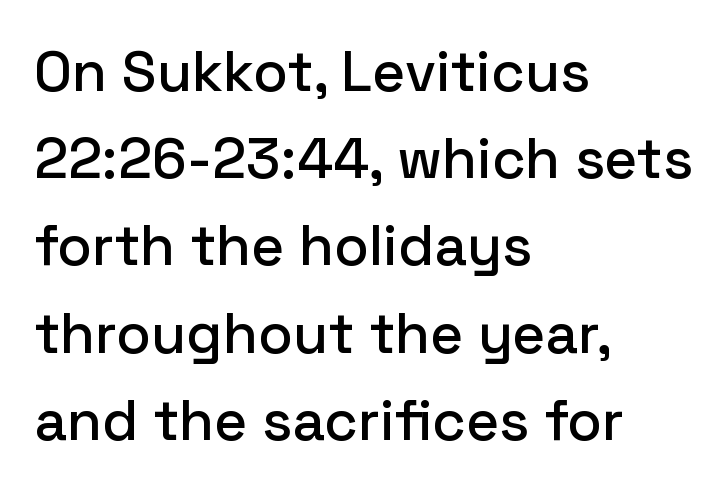
The font family rendered here belongs to the sans-serif group. Short note: letters normally spaced. The zone under the glyphs is completely vacant. Vertical spacing — default. The typesetter chose a ragged-right arrangement here.
